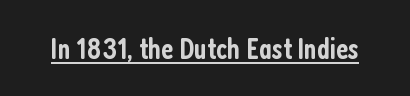
The image shows 30 px semibold, condensed sans-serif type, upright; set normal letter spacing, underlined; low stroke contrast and a medium x-height.
